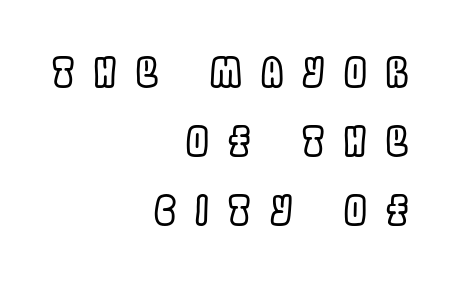
Every stem runs plumb, perpendicular to the baseline. Horizontal alignment here is rightward, an uncommon choice for prose. Each letter keeps its own natural width here, so spacing adapts to shape. Spacing between characters has been opened up far beyond the box default. Check under the words: just untouched page.
